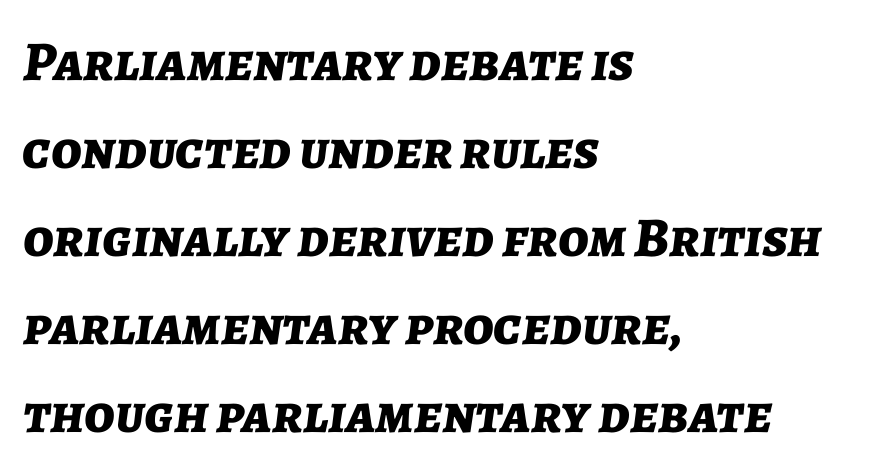
{"italic": "yes", "lean": "right", "slant_degrees": 7, "bold": "yes", "weight": "bold", "width": "normal", "stroke_contrast": "low", "x_height": "medium", "monospaced": "no", "underline": "no", "align": "left", "line_spacing": "normal", "line_spacing_ratio": 1.57, "letter_spacing": "normal", "letter_spacing_em": 0.0, "glyph_px": 56}
